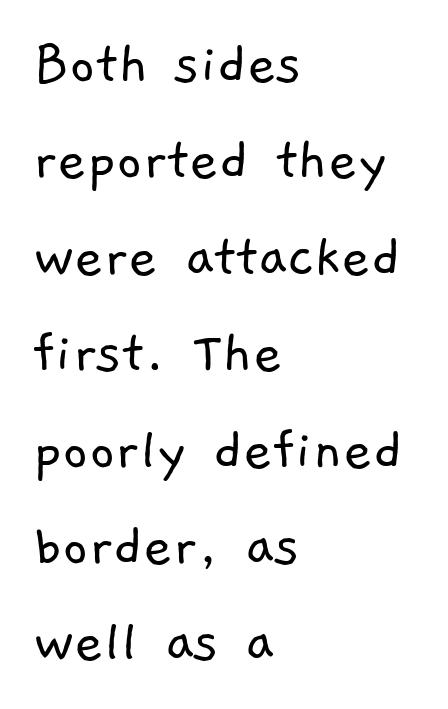
What's the leading like? Ordinary, nothing unusual. Typeset ragged right — the left edge is the straight one. The typesetting does not lean heavy: it is not bold. The face used here is a sans, in the tradition of grotesques and geometrics. Do the characters align in a grid? No, the font is proportional. The foot of each line stays bare and open.
